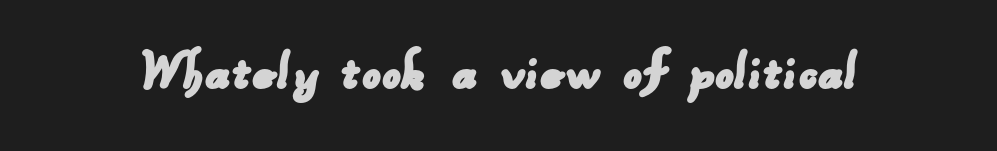
The image shows 60 px sans-serif type; set normal letter spacing, not underlined; low stroke contrast and a small x-height.
